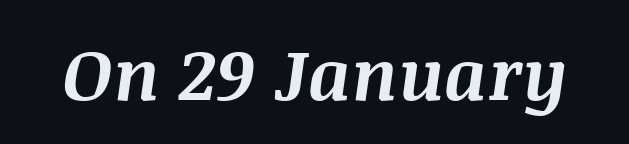
Q: Is the text bold? A: Yes.
Q: Is the text italic (slanted)? A: Yes, it leans right by about 8 degrees.
Q: Is the text underlined? A: No.
Q: Is the spacing between letters normal or unusually wide? A: Normal.
Q: Width (condensed, normal, or wide)? A: Normal.
Q: Stroke contrast? A: Medium.
Q: x-height? A: Large.
Q: Monospaced? A: No.
